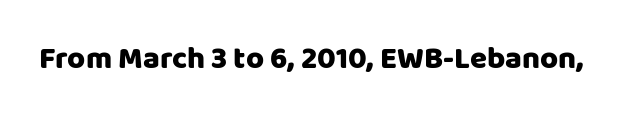
The image shows 31 px sans-serif type, upright; set normal letter spacing, not underlined; low stroke contrast and a large x-height.
